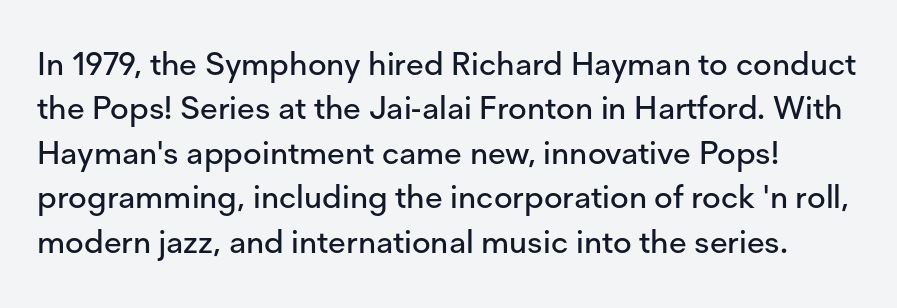
A typesetter would label this face a sans. The leading is moderate, giving the passage an even texture. Upright lettering throughout. Look at the tracking — it's just the regular setting, nothing added. The rendering uses natural spacing where letterforms have individual widths.
